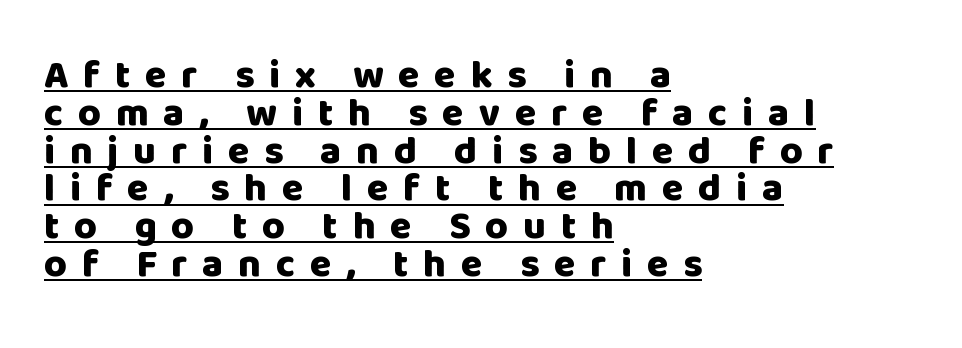
{"serif": "no", "italic": "no", "bold": "yes", "weight": "heavy", "width": "normal", "stroke_contrast": "low", "x_height": "large", "monospaced": "no", "underline": "yes", "align": "left", "line_spacing": "tight", "line_spacing_ratio": 0.97, "letter_spacing": "wide", "letter_spacing_em": 0.38, "glyph_px": 39}
